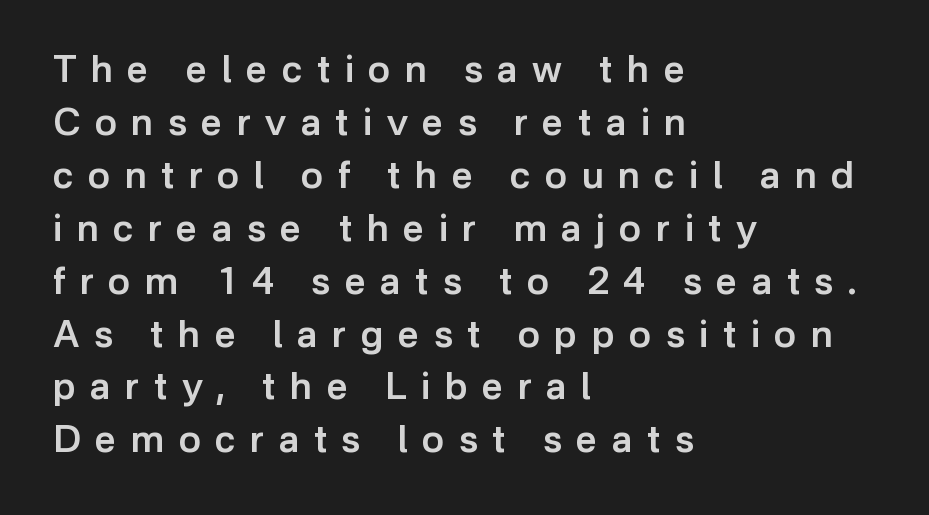
{"serif": "no", "italic": "no", "bold": "semi", "weight": "semibold", "width": "normal", "stroke_contrast": "low", "x_height": "medium", "monospaced": "no", "underline": "no", "align": "left", "line_spacing": "normal", "line_spacing_ratio": 1.43, "letter_spacing": "wide", "letter_spacing_em": 0.39, "glyph_px": 37}
